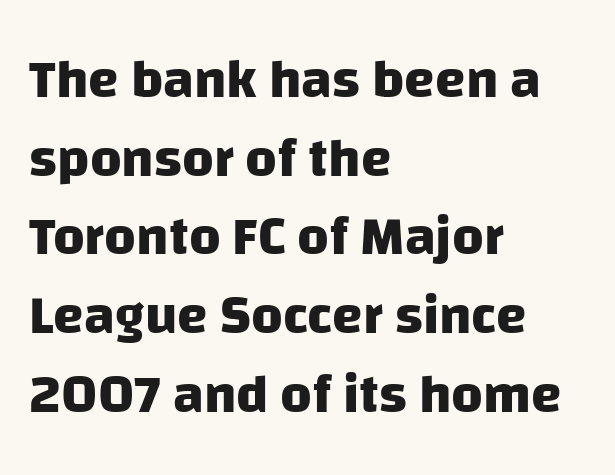
You could not count columns in this text — the font is proportionally spaced. There is no visible air inserted between adjacent glyphs. Quick note: underline off. Strong, thick strokes mark this as bold type. Note: no serifs on the glyphs. Typeset ragged right — the left edge is the straight one.
